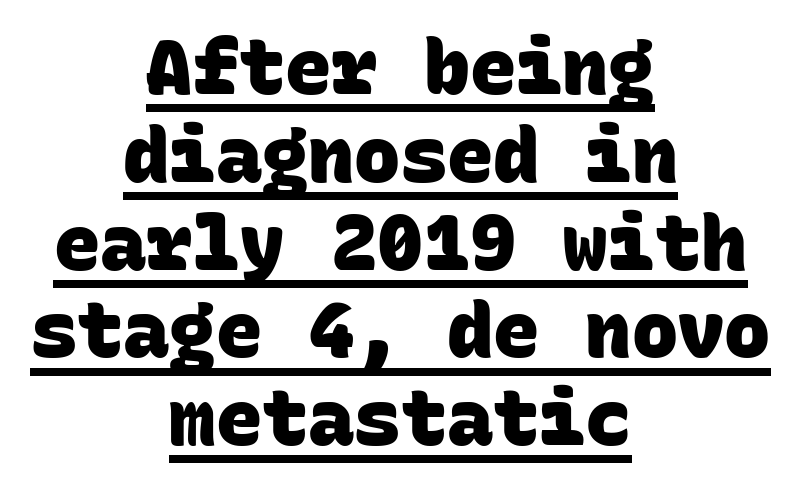
Q: Is the text bold? A: Yes.
Q: Is the typeface a serif or a sans-serif typeface? A: Sans-serif.
Q: Is the text underlined? A: Yes.
Q: How is the paragraph aligned? A: Centered.
Q: Is the spacing between letters normal or unusually wide? A: Normal.
Q: Is the spacing between lines tight, normal or loose? A: Tight.
Q: Width (condensed, normal, or wide)? A: Normal.
Q: Stroke contrast? A: Low.
Q: x-height? A: Large.
Q: Monospaced? A: Yes.
